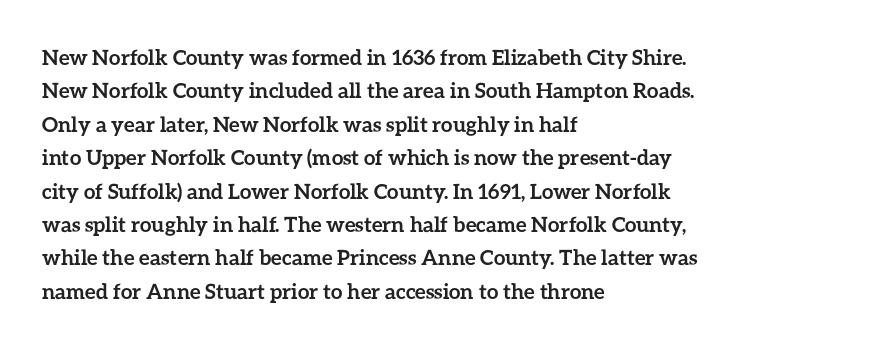
The lines sit at an ordinary, default distance from one another. Bare-footed words on every line. The rendering uses a bold face; every stroke is thick and dark. Posture: upright roman.
